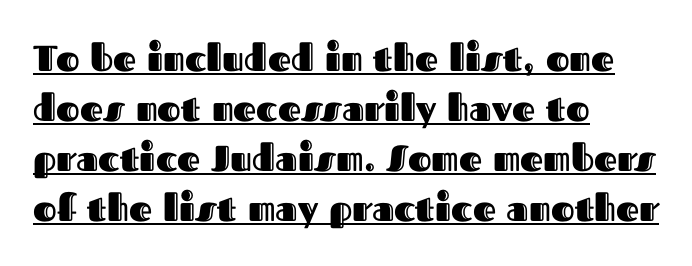
Caption: multi-line text, flush left, ragged right. The lettering is marked with a stroke running underneath it. Proportional: the letters do not fall into vertical columns. Honestly, the row spacing looks completely unremarkable. Tracking value appears to be zero — textbook default spacing.
